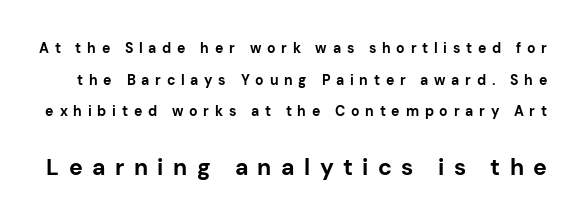
Q: Is the text bold? A: Yes.
Q: Is the text italic (slanted)? A: No, it is upright.
Q: Is the text underlined? A: No.
Q: Is the spacing between letters normal or unusually wide? A: Unusually wide.
Q: Is the spacing between lines tight, normal or loose? A: Loose.
Q: Which block of text is set in a larger size, the first (top) or the second (bottom)? A: The second (bottom) one.
